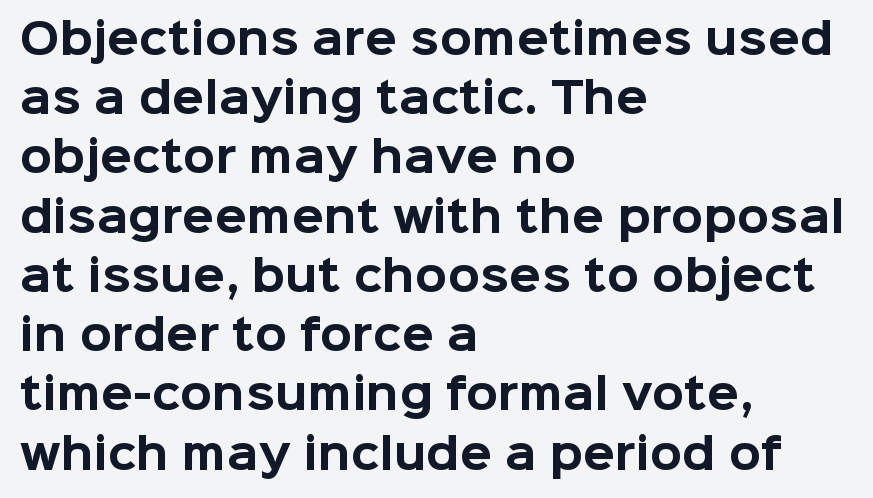
Q: Is the text bold? A: Yes.
Q: Is the text italic (slanted)? A: No, it is upright.
Q: Is the typeface a serif or a sans-serif typeface? A: Sans-serif.
Q: Is the text underlined? A: No.
Q: How is the paragraph aligned? A: Left-aligned.
Q: Is the spacing between letters normal or unusually wide? A: Normal.
Q: Is the spacing between lines tight, normal or loose? A: Normal.
Q: Width (condensed, normal, or wide)? A: Normal.
Q: Stroke contrast? A: Low.
Q: x-height? A: Medium.
Q: Monospaced? A: No.
